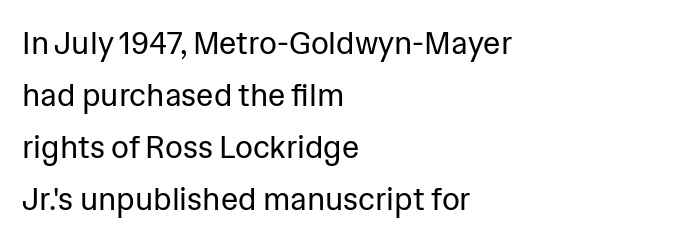
The gaps between neighbouring characters are ordinary and unremarkable. These lines are set flush left with a ragged right edge. Stroke terminals: plain, sans-serif. This sample has the flowing, uneven cadence of proportional lettering. Does the leading feel generous? No, just average.
